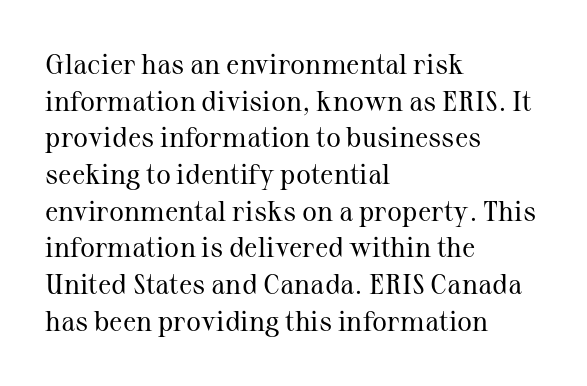
{"serif": "yes", "italic": "no", "bold": "no", "weight": "regular", "width": "normal", "stroke_contrast": "medium", "x_height": "medium", "monospaced": "no", "underline": "no", "align": "left", "line_spacing": "normal", "line_spacing_ratio": 1.31, "letter_spacing": "normal", "letter_spacing_em": 0.0, "glyph_px": 28}
